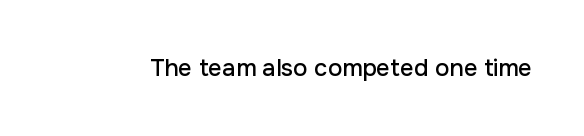
Observe the ordinary spacing: letters are neighbours, not strangers. Underline: absent. Rendered with straight, roman letterforms.
